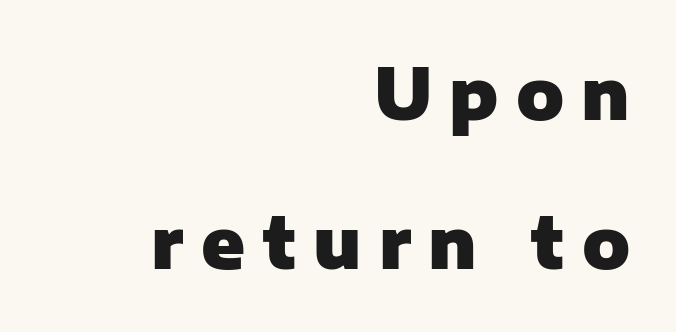
These lines are rendered in a variable-pitch font. Substantial extra tracking has been applied to these lines. Notice how thick the strokes are: this is what a full bold looks like. Which margin do the lines hug? The right one — the left edge is uneven.
